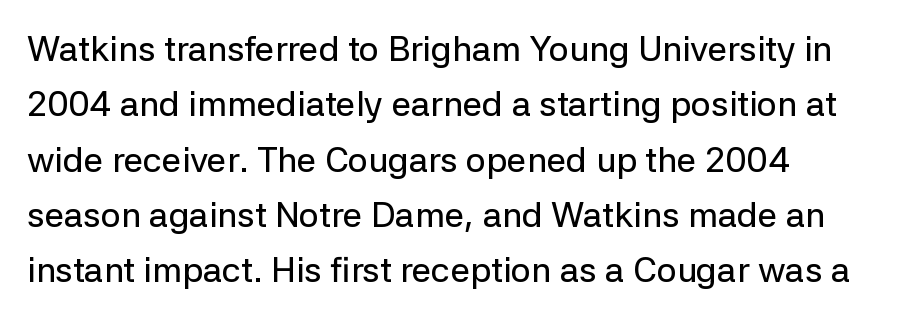
The image shows 35 px sans-serif type, upright; set left-aligned, normal line spacing (1.58x), normal letter spacing, not underlined; low stroke contrast and a medium x-height.
